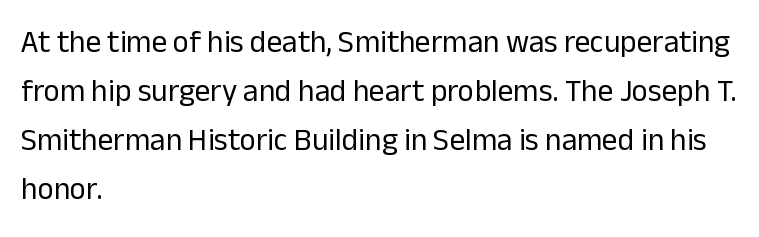
The image shows 31 px regular-weight sans-serif type, upright; set left-aligned, normal line spacing (1.58x), normal letter spacing, not underlined; low stroke contrast and a medium x-height.
